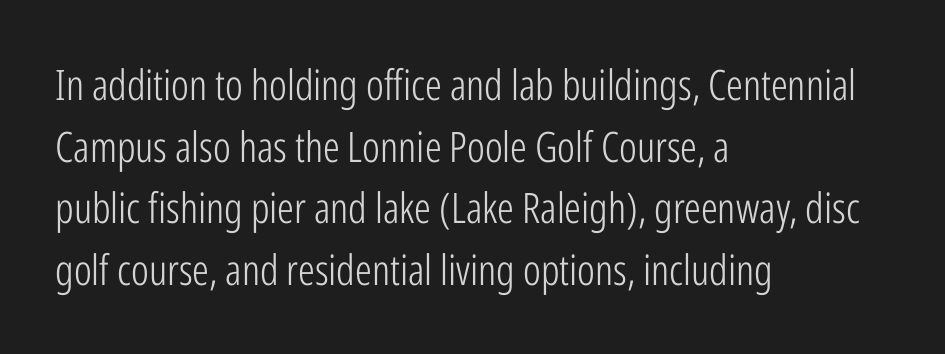
{"serif": "no", "italic": "no", "bold": "no", "weight": "light", "width": "condensed", "stroke_contrast": "low", "x_height": "medium", "monospaced": "no", "underline": "no", "align": "left", "line_spacing": "normal", "line_spacing_ratio": 1.47, "letter_spacing": "normal", "letter_spacing_em": 0.0, "glyph_px": 42}
